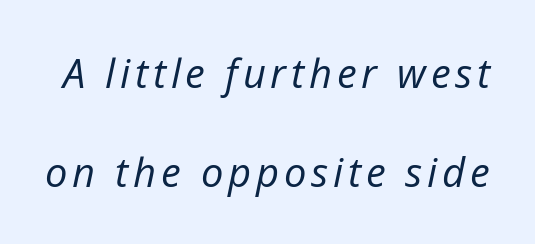
Q: Is the text bold? A: No.
Q: Is the text italic (slanted)? A: Yes, it leans right by about 12 degrees.
Q: Is the text underlined? A: No.
Q: Is the spacing between lines tight, normal or loose? A: Loose.
Q: Width (condensed, normal, or wide)? A: Normal.
Q: Stroke contrast? A: Low.
Q: x-height? A: Medium.
Q: Monospaced? A: No.
